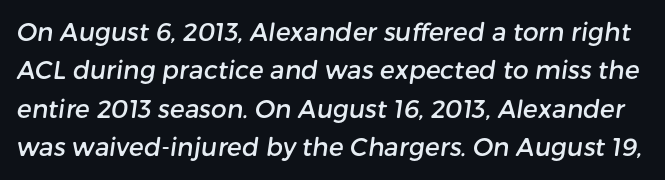
{"underline": "no", "line_spacing": "normal", "line_spacing_ratio": 1.54, "letter_spacing": "normal", "letter_spacing_em": 0.0, "glyph_px": 25}
